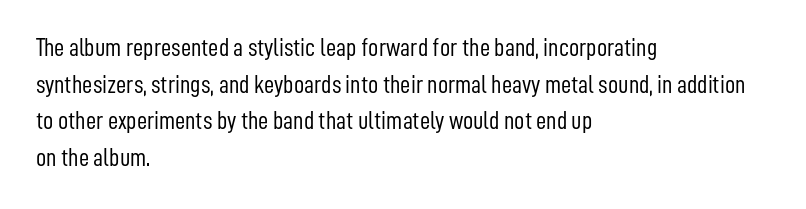
Q: Is the text bold? A: No.
Q: Is the text italic (slanted)? A: No, it is upright.
Q: Is the text underlined? A: No.
Q: How is the paragraph aligned? A: Left-aligned.
Q: Is the spacing between letters normal or unusually wide? A: Normal.
Q: Is the spacing between lines tight, normal or loose? A: Normal.
